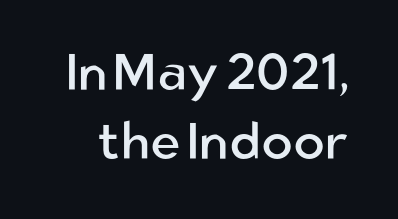
{"serif": "no", "italic": "no", "bold": "no", "weight": "regular", "width": "normal", "stroke_contrast": "low", "x_height": "medium", "monospaced": "no", "underline": "no", "line_spacing": "normal", "line_spacing_ratio": 1.33, "letter_spacing": "normal", "letter_spacing_em": 0.0, "glyph_px": 52}
